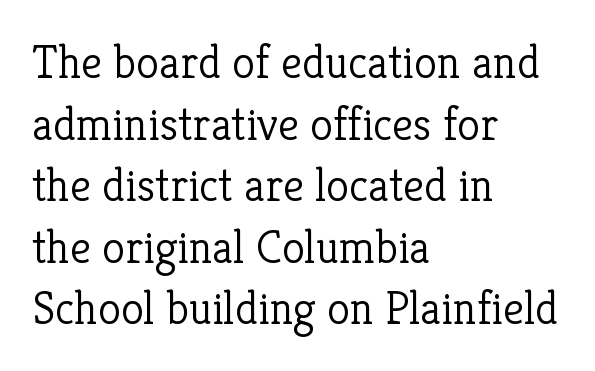
{"serif": "yes", "italic": "no", "bold": "no", "weight": "light", "width": "normal", "stroke_contrast": "low", "x_height": "medium", "monospaced": "no", "underline": "no", "align": "left", "line_spacing": "normal", "line_spacing_ratio": 1.31, "letter_spacing": "normal", "letter_spacing_em": 0.0, "glyph_px": 47}
